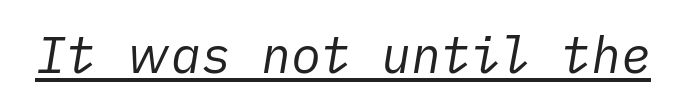
Q: Is the text bold? A: No.
Q: Is the text italic (slanted)? A: Yes, it leans right by about 10 degrees.
Q: Is the text underlined? A: Yes.
Q: Is the spacing between letters normal or unusually wide? A: Normal.
Q: Width (condensed, normal, or wide)? A: Normal.
Q: Stroke contrast? A: Low.
Q: x-height? A: Medium.
